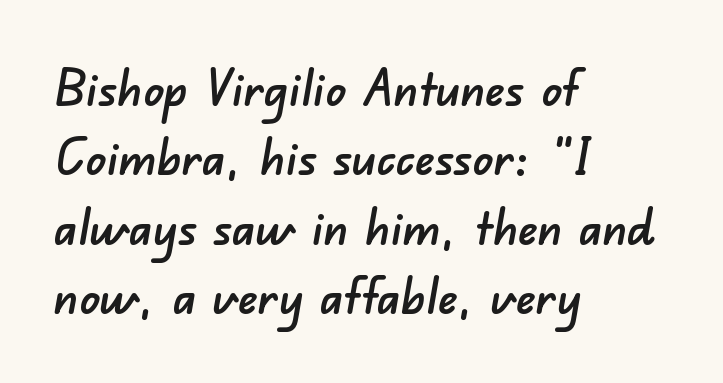
{"serif": "no", "width": "normal", "stroke_contrast": "low", "x_height": "small", "monospaced": "no", "underline": "no", "align": "left", "line_spacing": "normal", "line_spacing_ratio": 1.39, "letter_spacing": "normal", "letter_spacing_em": 0.0, "glyph_px": 50}
